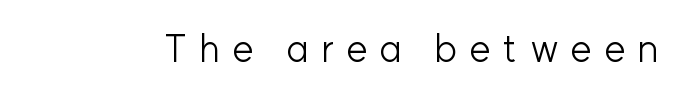
{"serif": "no", "italic": "no", "bold": "no", "weight": "light", "width": "normal", "stroke_contrast": "low", "x_height": "medium", "monospaced": "no", "underline": "no", "letter_spacing": "wide", "letter_spacing_em": 0.31, "glyph_px": 38}
